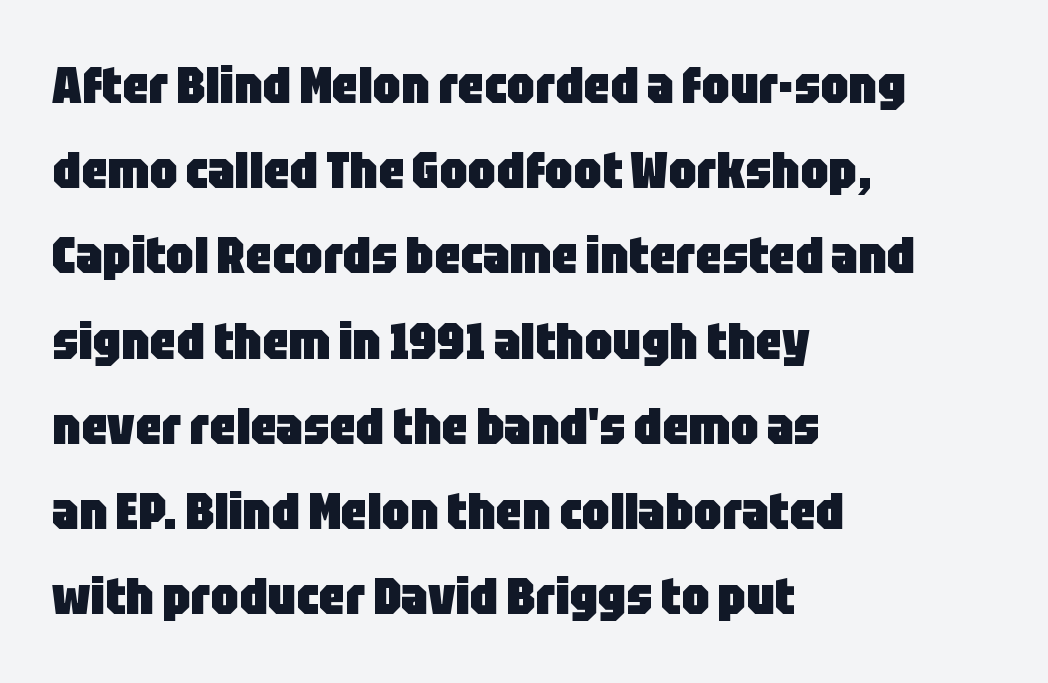
The image shows 51 px heavy, condensed sans-serif type, upright; set left-aligned, normal line spacing (1.67x), normal letter spacing, not underlined; low stroke contrast and a large x-height.
